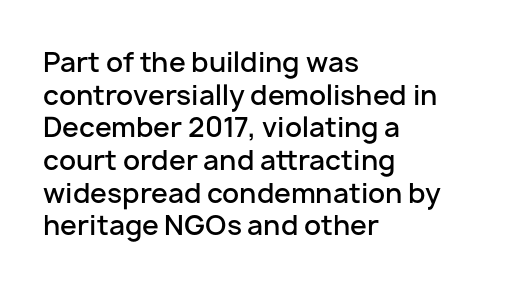
Q: Is the text bold? A: Semi-bold.
Q: Is the text italic (slanted)? A: No, it is upright.
Q: Is the text underlined? A: No.
Q: How is the paragraph aligned? A: Left-aligned.
Q: Is the spacing between letters normal or unusually wide? A: Normal.
